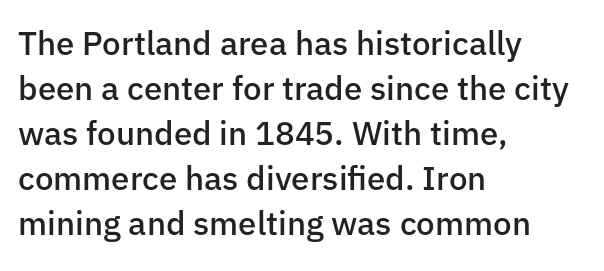
Q: Is the text bold? A: Semi-bold.
Q: Is the text italic (slanted)? A: No, it is upright.
Q: Is the typeface a serif or a sans-serif typeface? A: Sans-serif.
Q: Is the text underlined? A: No.
Q: How is the paragraph aligned? A: Left-aligned.
Q: Is the spacing between letters normal or unusually wide? A: Normal.
Q: Is the spacing between lines tight, normal or loose? A: Normal.
Q: Width (condensed, normal, or wide)? A: Normal.
Q: Stroke contrast? A: Low.
Q: x-height? A: Medium.
Q: Monospaced? A: No.
